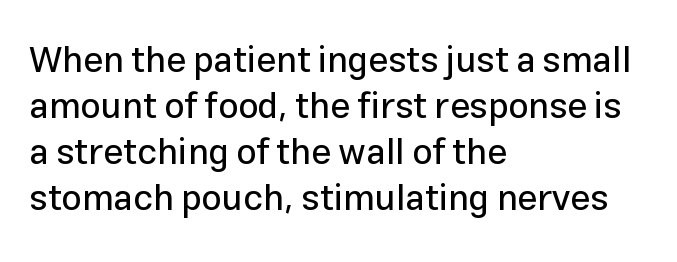
The rows are spaced the way most documents space them. No word sits above an underline. Nothing sits at the stroke ends, so this counts as sans-serif. The paragraph shown leans on its left margin. The letters sit at their default tracking, neither squeezed nor spread.
